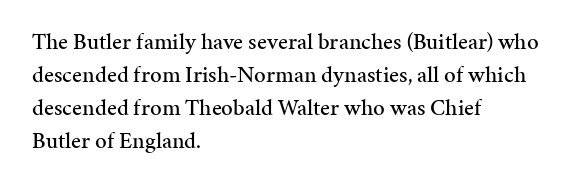
{"italic": "no", "underline": "no", "align": "left", "line_spacing": "normal", "line_spacing_ratio": 1.44, "letter_spacing": "normal", "letter_spacing_em": 0.0, "glyph_px": 23}
